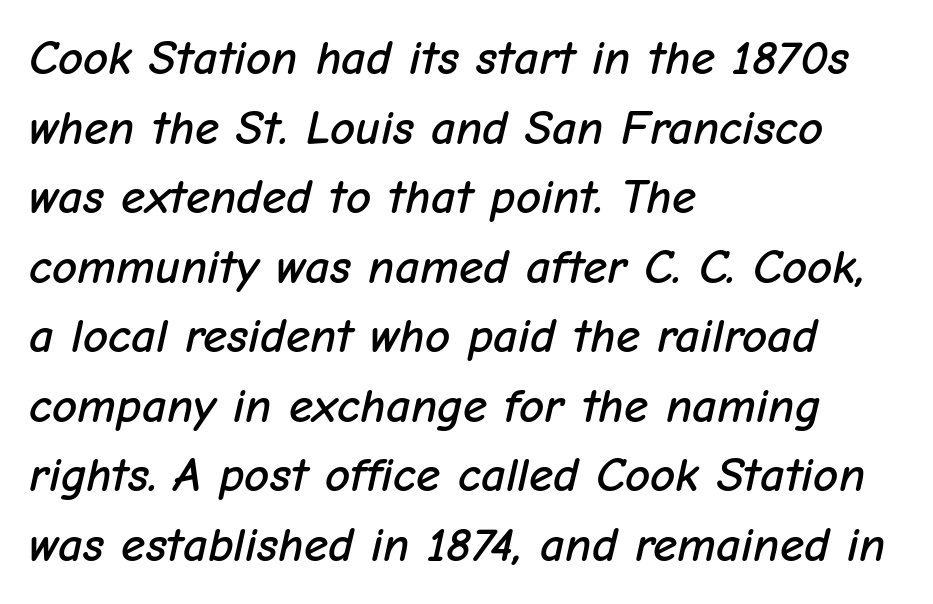
The image shows 49 px text type, italic (leaning right); set left-aligned, normal line spacing (1.42x), normal letter spacing, not underlined; low stroke contrast and a medium x-height.
